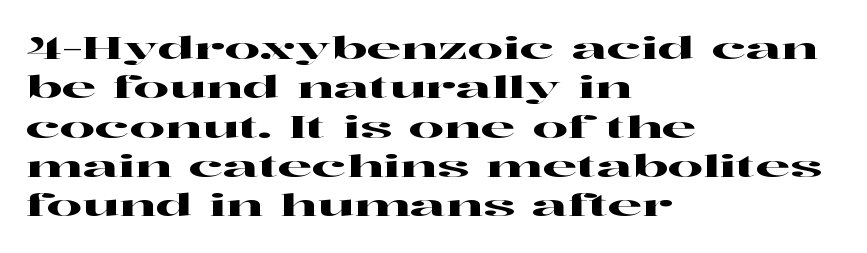
{"serif": "yes", "italic": "no", "width": "wide", "stroke_contrast": "high", "x_height": "medium", "monospaced": "no", "underline": "no", "align": "left", "line_spacing": "normal", "line_spacing_ratio": 1.27, "letter_spacing": "normal", "letter_spacing_em": 0.0, "glyph_px": 31}
